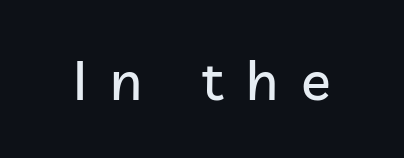
Q: Is the text italic (slanted)? A: No, it is upright.
Q: Is the typeface a serif or a sans-serif typeface? A: Sans-serif.
Q: Is the text underlined? A: No.
Q: Is the spacing between letters normal or unusually wide? A: Unusually wide.
Q: Width (condensed, normal, or wide)? A: Normal.
Q: Stroke contrast? A: Low.
Q: x-height? A: Medium.
Q: Monospaced? A: No.
